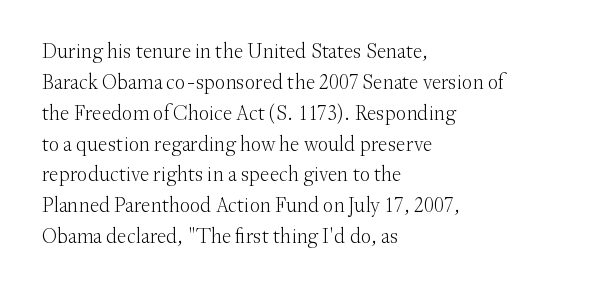
Q: Is the text bold? A: No.
Q: Is the text italic (slanted)? A: No, it is upright.
Q: Is the text underlined? A: No.
Q: How is the paragraph aligned? A: Left-aligned.
Q: Is the spacing between letters normal or unusually wide? A: Normal.
Q: Is the spacing between lines tight, normal or loose? A: Normal.
